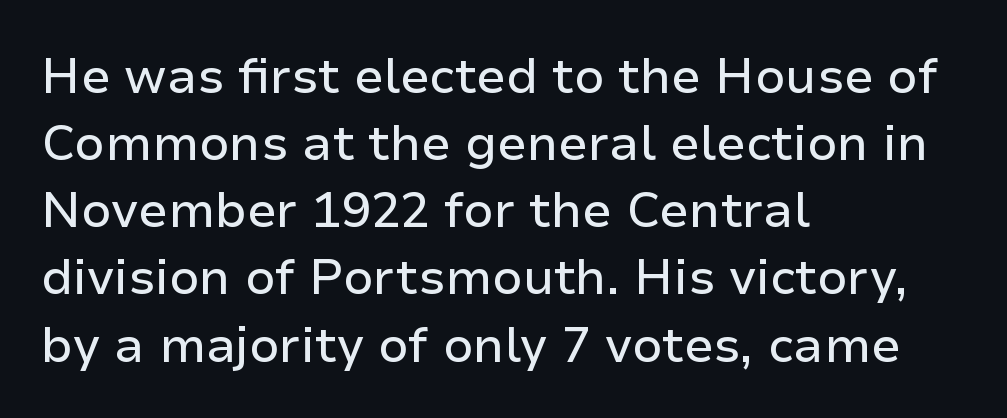
A roman cut, with each character standing at attention. Think of a printed novel: that variable character pitch is what you see here. Just letters on the line, the space beneath them empty. There is no visible air inserted between adjacent glyphs. Regarding serifs, this sample does without them. Leftover space on each line is placed entirely after the last word.
